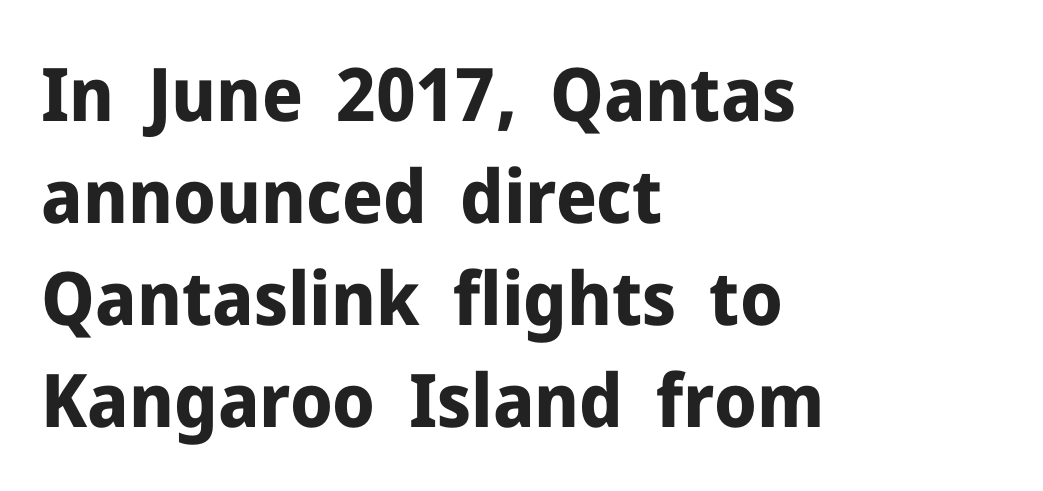
Q: Is the text bold? A: Yes.
Q: Is the text italic (slanted)? A: No, it is upright.
Q: Is the typeface a serif or a sans-serif typeface? A: Sans-serif.
Q: Is the text underlined? A: No.
Q: How is the paragraph aligned? A: Left-aligned.
Q: Is the spacing between letters normal or unusually wide? A: Normal.
Q: Is the spacing between lines tight, normal or loose? A: Normal.
Q: Width (condensed, normal, or wide)? A: Normal.
Q: Stroke contrast? A: Low.
Q: x-height? A: Medium.
Q: Monospaced? A: No.
